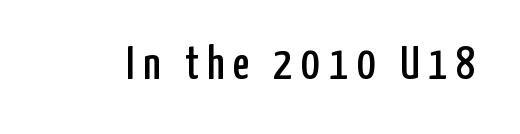
Q: Is the text italic (slanted)? A: No, it is upright.
Q: Is the typeface a serif or a sans-serif typeface? A: Sans-serif.
Q: Is the text underlined? A: No.
Q: Width (condensed, normal, or wide)? A: Condensed.
Q: Stroke contrast? A: Low.
Q: x-height? A: Medium.
Q: Monospaced? A: No.
